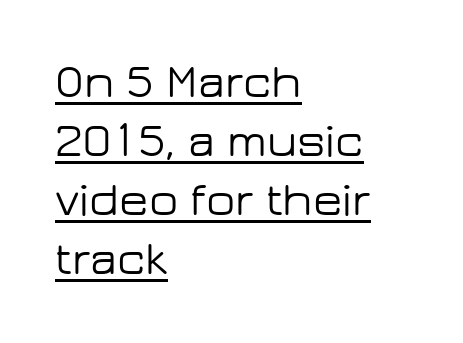
This is underlined copy, the kind a proofreader might mark for attention. The typography opts for an upright posture over an oblique one. Short note: letters normally spaced. Line starts are locked; line ends wander.
